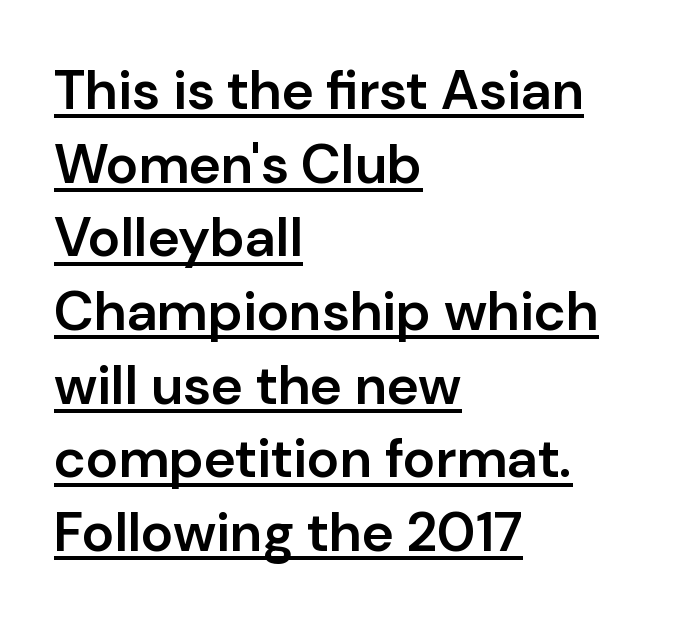
The image shows 55 px semibold sans-serif type, upright; set left-aligned, normal line spacing (1.34x), normal letter spacing, underlined; low stroke contrast and a medium x-height.
